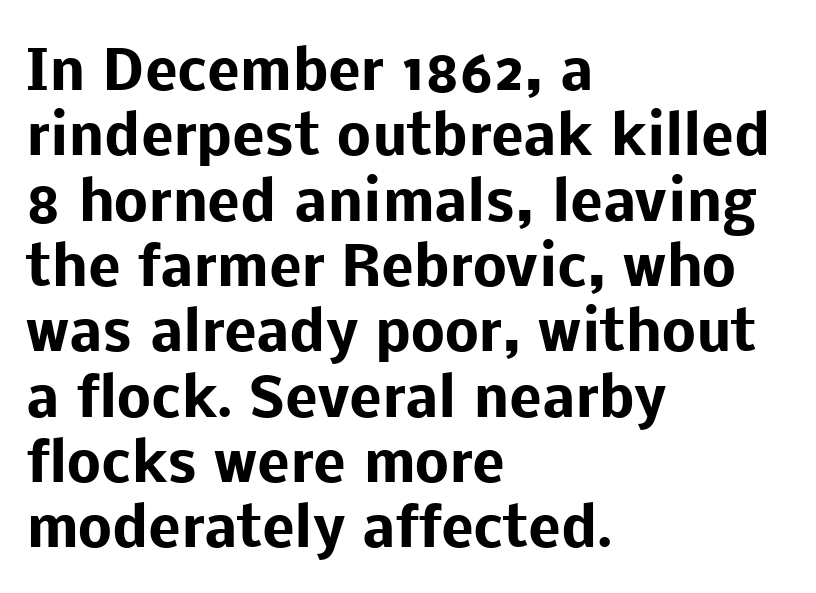
The space beneath each line is pristine and unruled. One-word summary of the alignment: left. Grotesque or geometric, the face here clearly has no serifs. Unlike italic type, these characters show no tilt at all. Does the weight exceed regular? Yes, all the way to bold.
